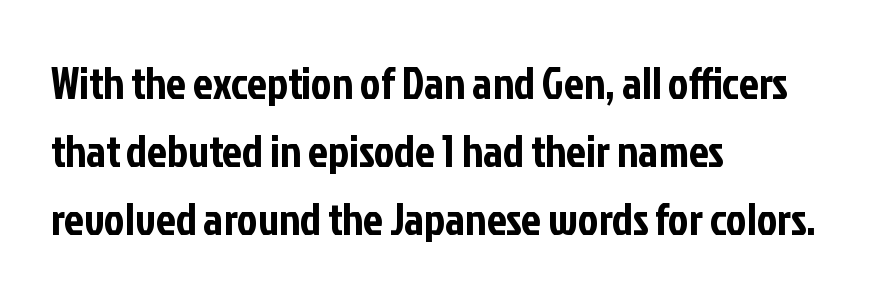
{"serif": "no", "italic": "no", "width": "condensed", "stroke_contrast": "low", "x_height": "medium", "monospaced": "no", "underline": "no", "align": "left", "line_spacing": "normal", "line_spacing_ratio": 1.55, "letter_spacing": "normal", "letter_spacing_em": 0.0, "glyph_px": 44}
